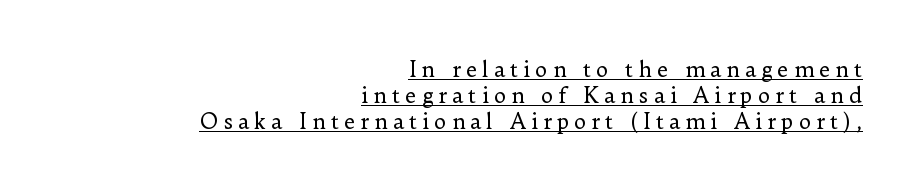
{"italic": "no", "bold": "no", "underline": "yes", "align": "right", "line_spacing": "normal", "line_spacing_ratio": 1.25, "letter_spacing": "wide", "letter_spacing_em": 0.24, "glyph_px": 21}
